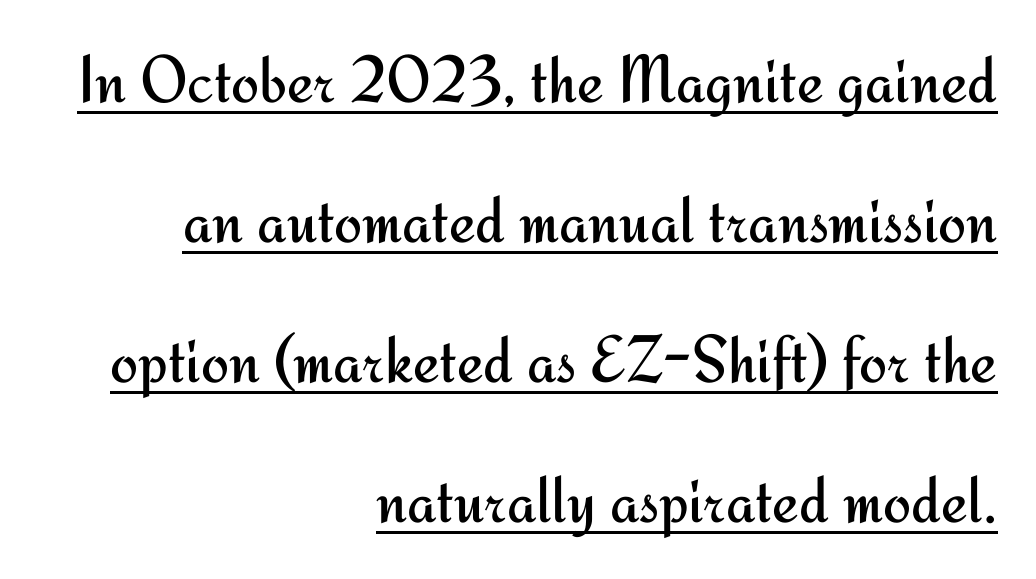
{"serif": "no", "italic": "no", "bold": "no", "weight": "regular", "width": "normal", "stroke_contrast": "medium", "x_height": "small", "monospaced": "no", "underline": "yes", "align": "right", "line_spacing": "loose", "line_spacing_ratio": 2.09, "letter_spacing": "normal", "letter_spacing_em": 0.0, "glyph_px": 67}
